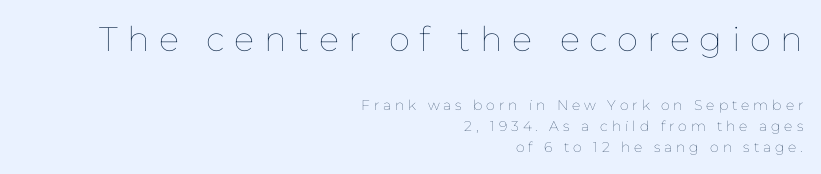
{"italic": "no", "bold": "no", "weight": "thin", "width": "normal", "stroke_contrast": "low", "x_height": "medium", "monospaced": "no", "underline": "no", "align": "right", "line_spacing": "normal", "line_spacing_ratio": 1.49, "letter_spacing": "wide", "letter_spacing_em": 0.28, "larger_block": "first", "size_ratio": 2.43, "glyph_px": 34}
